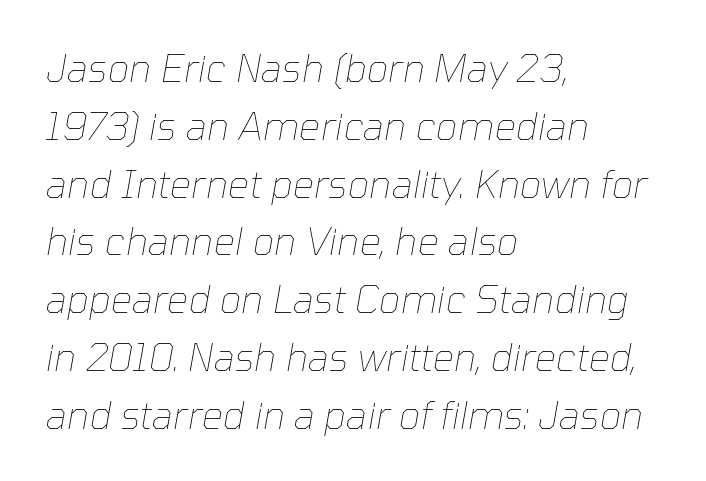
The ragged edge is on the right, which tells us the setting is flush left. Clear beneath every line of the passage. The characters are drawn with everyday or finer stroke widths. Caption: standard tracking, unaltered. Students, observe: this is what conventionally led text looks like. Varying glyph widths throughout — classic text-font behaviour.
